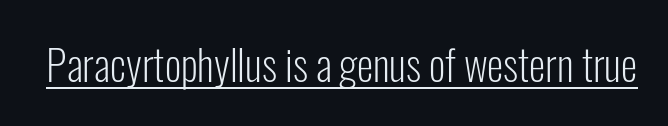
The image shows 42 px light, condensed sans-serif type, upright; set normal letter spacing, underlined; low stroke contrast and a medium x-height.
